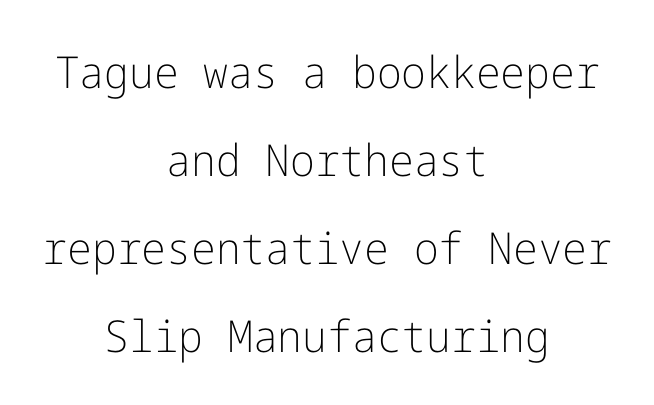
The image shows 44 px light sans-serif type, upright; set centered, loose line spacing (2.0x), normal letter spacing, not underlined; low stroke contrast and a medium x-height.
